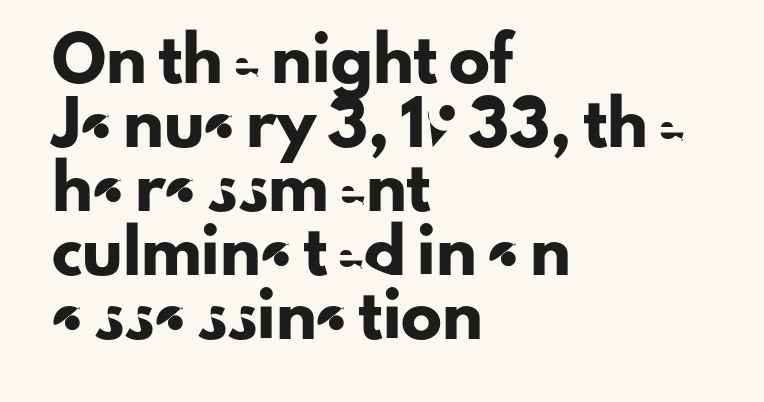
The image shows 41 px sans-serif type, upright; set left-aligned, normal line spacing (1.56x), normal letter spacing, not underlined; low stroke contrast and a small x-height.
